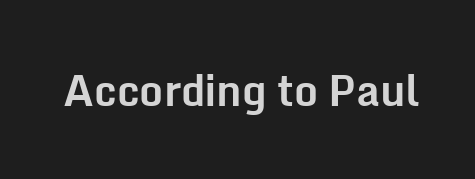
Q: Is the text bold? A: Yes.
Q: Is the text italic (slanted)? A: No, it is upright.
Q: Is the typeface a serif or a sans-serif typeface? A: Sans-serif.
Q: Is the text underlined? A: No.
Q: Is the spacing between letters normal or unusually wide? A: Normal.
Q: Width (condensed, normal, or wide)? A: Normal.
Q: Stroke contrast? A: Low.
Q: x-height? A: Medium.
Q: Monospaced? A: No.
